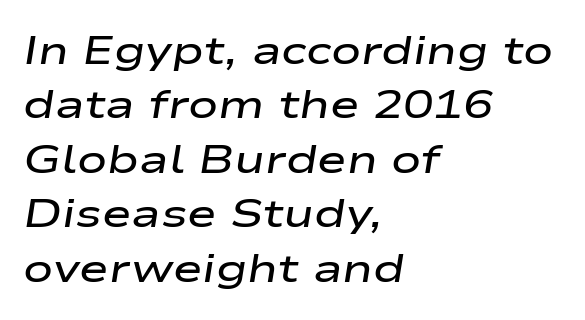
Q: Is the text bold? A: Semi-bold.
Q: Is the text italic (slanted)? A: Yes, it leans right by about 9 degrees.
Q: Is the text underlined? A: No.
Q: How is the paragraph aligned? A: Left-aligned.
Q: Is the spacing between letters normal or unusually wide? A: Normal.
Q: Is the spacing between lines tight, normal or loose? A: Normal.
Q: Width (condensed, normal, or wide)? A: Wide.
Q: Stroke contrast? A: Low.
Q: x-height? A: Medium.
Q: Monospaced? A: No.
